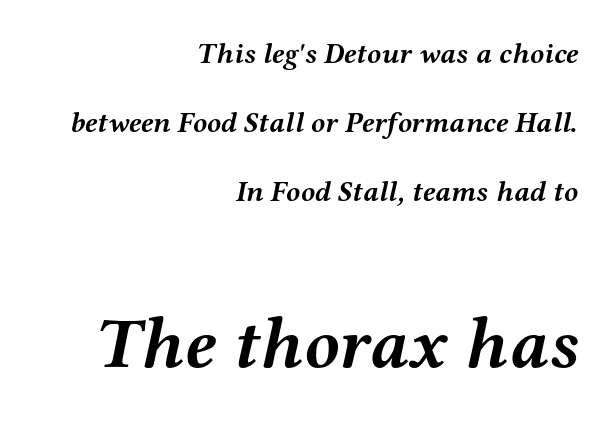
The image shows 72 px semibold, wide serif type, italic (leaning right); set right-aligned, loose line spacing (2.38x), normal letter spacing, not underlined; the second (bottom) block is 2.48x larger; medium stroke contrast and a medium x-height.
